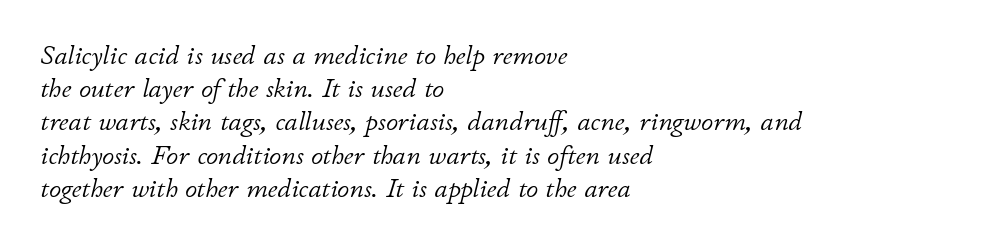
Q: Is the text bold? A: No.
Q: Is the text italic (slanted)? A: Yes, it leans right by about 11 degrees.
Q: Is the text underlined? A: No.
Q: How is the paragraph aligned? A: Left-aligned.
Q: Is the spacing between letters normal or unusually wide? A: Normal.
